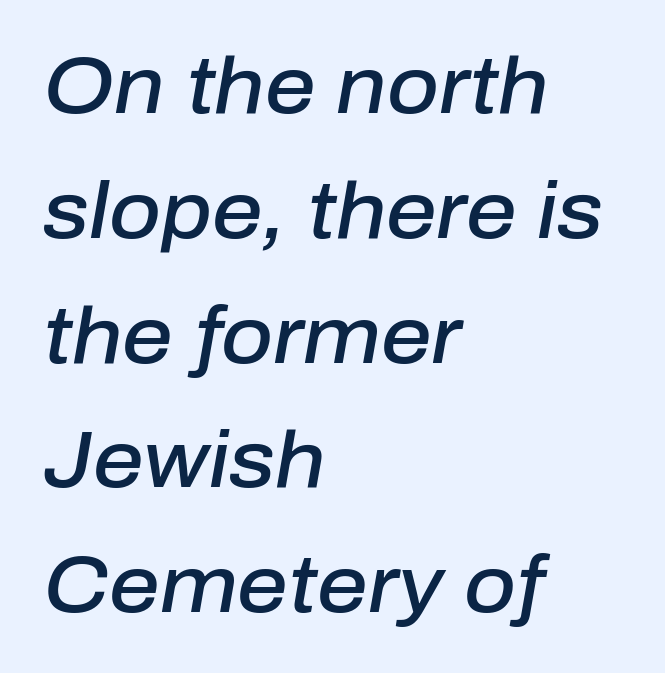
Q: Is the text bold? A: Semi-bold.
Q: Is the text italic (slanted)? A: Yes, it leans right by about 10 degrees.
Q: Is the text underlined? A: No.
Q: How is the paragraph aligned? A: Left-aligned.
Q: Is the spacing between letters normal or unusually wide? A: Normal.
Q: Is the spacing between lines tight, normal or loose? A: Normal.
Q: Width (condensed, normal, or wide)? A: Normal.
Q: Stroke contrast? A: Low.
Q: x-height? A: Medium.
Q: Monospaced? A: No.
